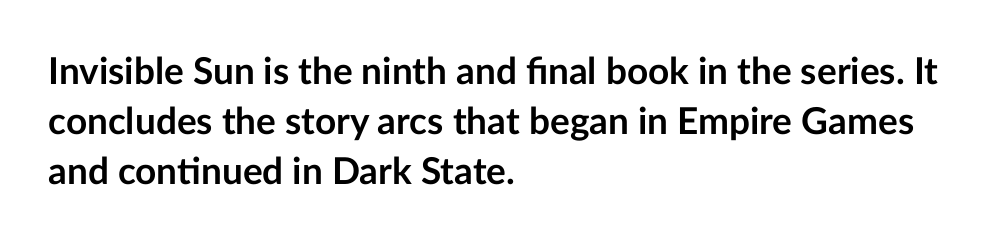
The image shows 37 px semibold sans-serif type, upright; set left-aligned, normal line spacing (1.35x), normal letter spacing, not underlined; low stroke contrast and a medium x-height.
